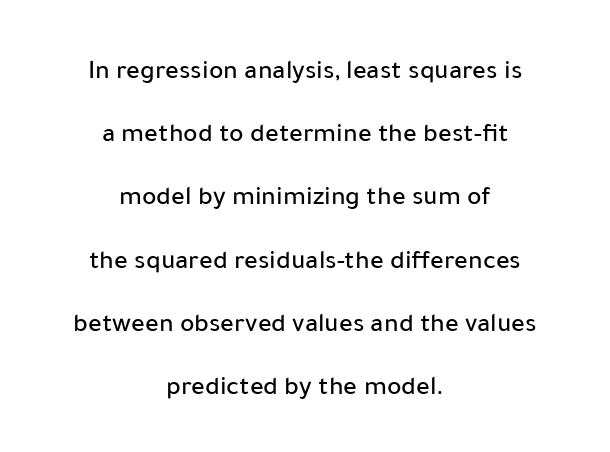
{"italic": "no", "underline": "no", "align": "center", "line_spacing": "loose", "line_spacing_ratio": 2.34, "letter_spacing": "normal", "letter_spacing_em": 0.0, "glyph_px": 27}
